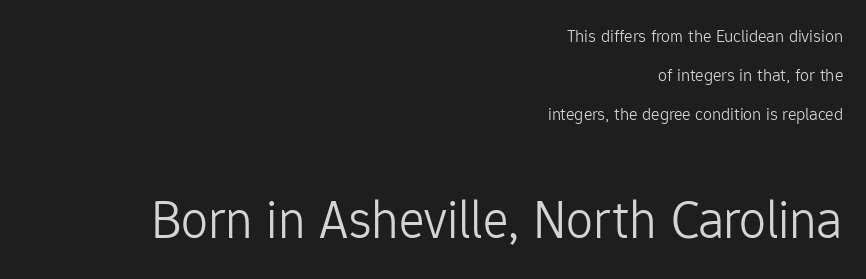
Q: Is the text bold? A: No.
Q: Is the text italic (slanted)? A: No, it is upright.
Q: Is the typeface a serif or a sans-serif typeface? A: Sans-serif.
Q: Is the text underlined? A: No.
Q: How is the paragraph aligned? A: Right-aligned.
Q: Is the spacing between letters normal or unusually wide? A: Normal.
Q: Is the spacing between lines tight, normal or loose? A: Loose.
Q: Which block of text is set in a larger size, the first (top) or the second (bottom)? A: The second (bottom) one.
Q: Width (condensed, normal, or wide)? A: Normal.
Q: Stroke contrast? A: Low.
Q: x-height? A: Medium.
Q: Monospaced? A: No.
